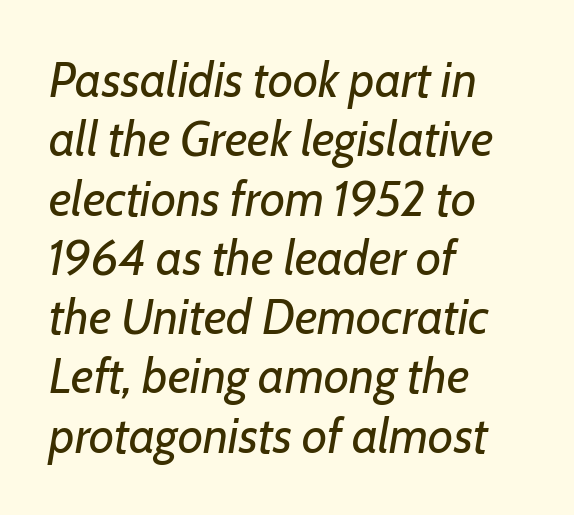
The image shows 49 px regular-weight type, italic (leaning right); set left-aligned, line spacing 1.21x, normal letter spacing, not underlined; low stroke contrast and a medium x-height.
